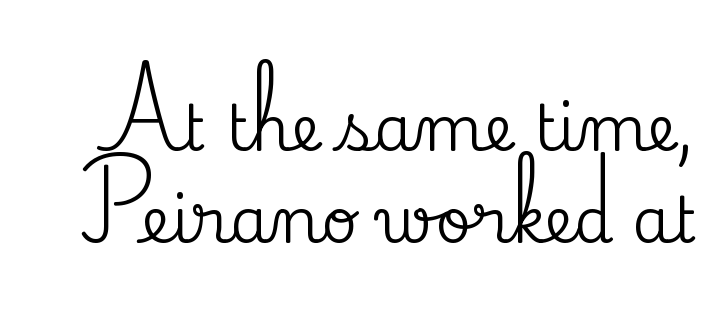
Q: Is the text italic (slanted)? A: No, it is upright.
Q: Is the typeface a serif or a sans-serif typeface? A: Serif.
Q: Is the text underlined? A: No.
Q: Is the spacing between letters normal or unusually wide? A: Normal.
Q: Is the spacing between lines tight, normal or loose? A: Normal.
Q: Width (condensed, normal, or wide)? A: Normal.
Q: Stroke contrast? A: Medium.
Q: x-height? A: Small.
Q: Monospaced? A: No.
